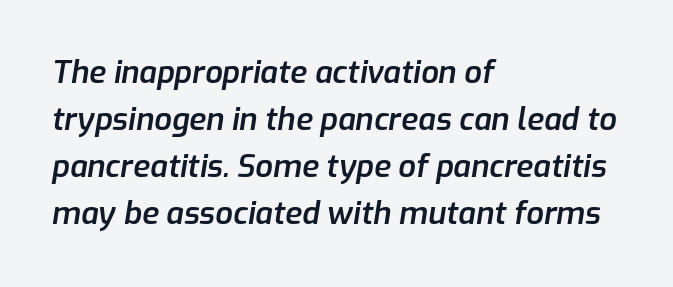
The image shows 31 px semibold type, italic (leaning right); set left-aligned, normal line spacing (1.52x), normal letter spacing, not underlined; low stroke contrast and a medium x-height.
